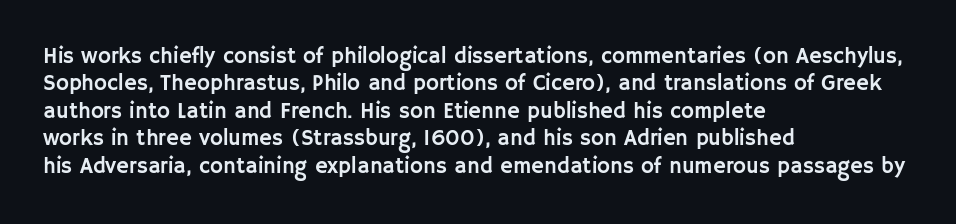
Q: Is the text italic (slanted)? A: No, it is upright.
Q: Is the text underlined? A: No.
Q: How is the paragraph aligned? A: Left-aligned.
Q: Is the spacing between letters normal or unusually wide? A: Normal.
Q: Is the spacing between lines tight, normal or loose? A: Normal.
